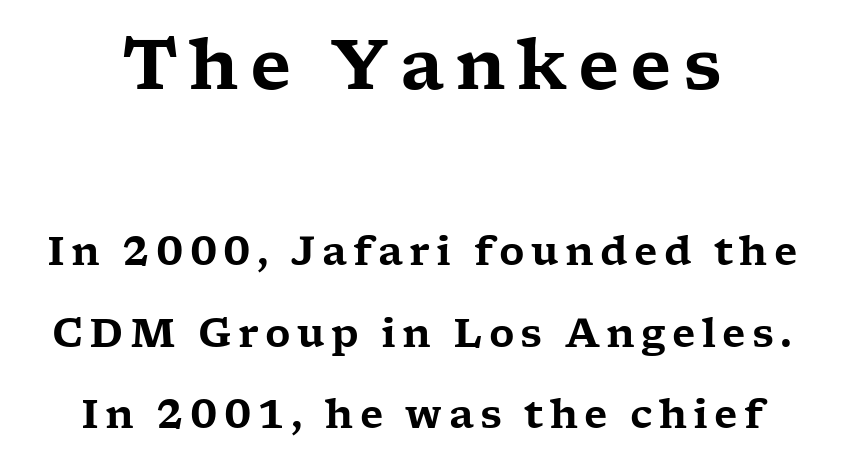
{"serif": "yes", "italic": "no", "width": "wide", "stroke_contrast": "low", "x_height": "medium", "monospaced": "no", "underline": "no", "line_spacing": "loose", "line_spacing_ratio": 2.09, "larger_block": "first", "size_ratio": 1.77, "glyph_px": 69}
